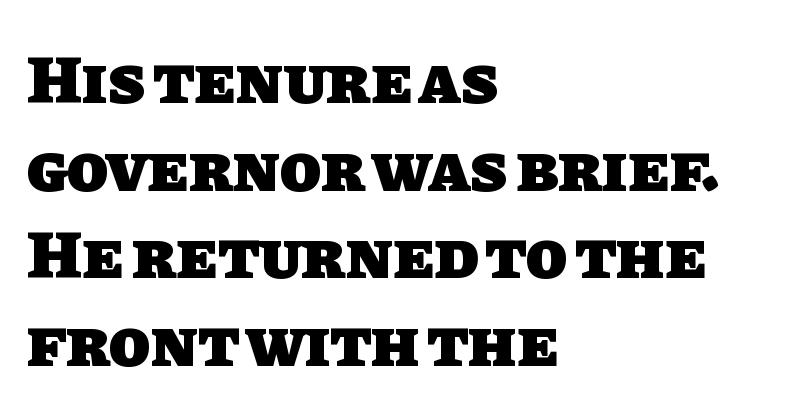
The image shows 68 px heavy sans-serif type; set left-aligned, normal line spacing (1.29x), normal letter spacing, not underlined; low stroke contrast and a large x-height.
